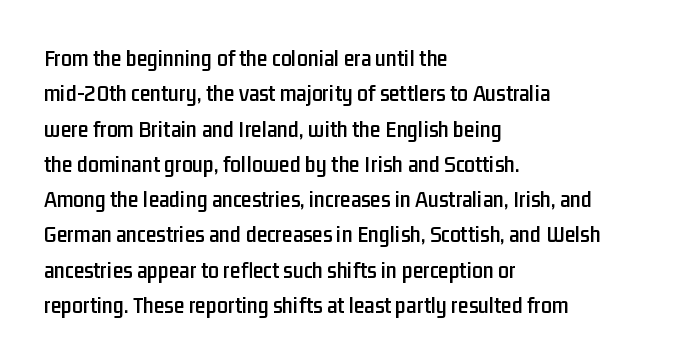
Q: Is the text italic (slanted)? A: No, it is upright.
Q: Is the text underlined? A: No.
Q: How is the paragraph aligned? A: Left-aligned.
Q: Is the spacing between letters normal or unusually wide? A: Normal.
Q: Is the spacing between lines tight, normal or loose? A: Normal.
